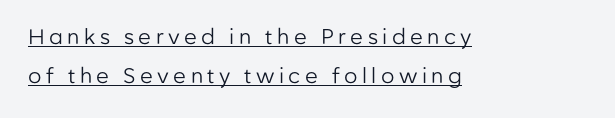
Q: Is the text bold? A: No.
Q: Is the text italic (slanted)? A: No, it is upright.
Q: Is the text underlined? A: Yes.
Q: How is the paragraph aligned? A: Left-aligned.
Q: Is the spacing between letters normal or unusually wide? A: Unusually wide.
